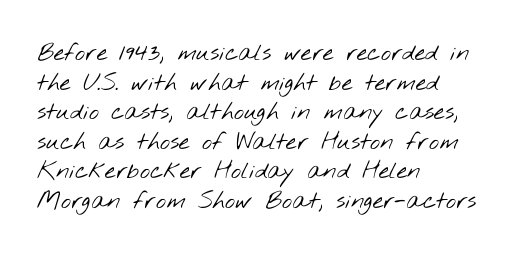
{"bold": "no", "underline": "no", "align": "left", "line_spacing_ratio": 1.23, "letter_spacing": "normal", "letter_spacing_em": 0.0, "glyph_px": 24}
